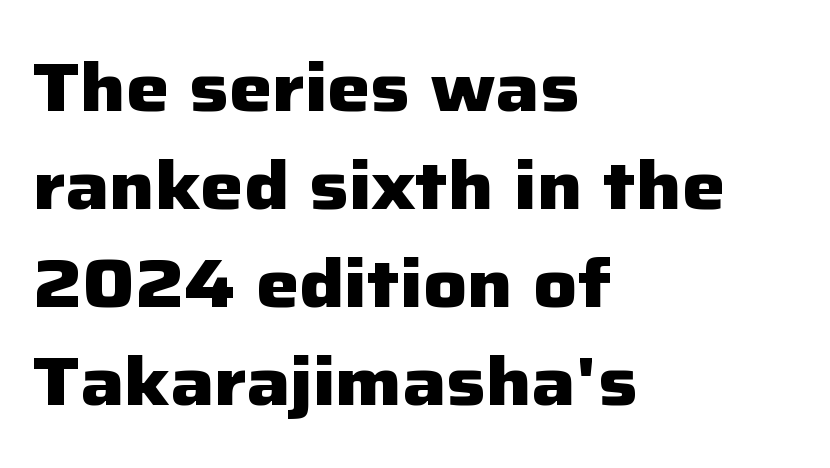
The image shows 68 px heavy sans-serif type, upright; set left-aligned, normal line spacing (1.44x), normal letter spacing, not underlined; low stroke contrast and a medium x-height.
